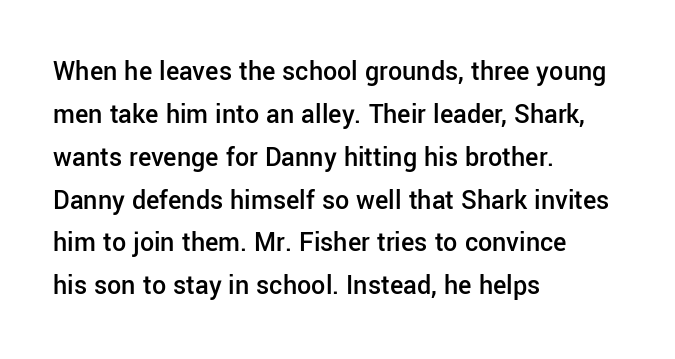
Q: Is the text bold? A: Semi-bold.
Q: Is the text italic (slanted)? A: No, it is upright.
Q: Is the typeface a serif or a sans-serif typeface? A: Sans-serif.
Q: Is the text underlined? A: No.
Q: How is the paragraph aligned? A: Left-aligned.
Q: Is the spacing between letters normal or unusually wide? A: Normal.
Q: Is the spacing between lines tight, normal or loose? A: Normal.
Q: Width (condensed, normal, or wide)? A: Normal.
Q: Stroke contrast? A: Low.
Q: x-height? A: Medium.
Q: Monospaced? A: No.
